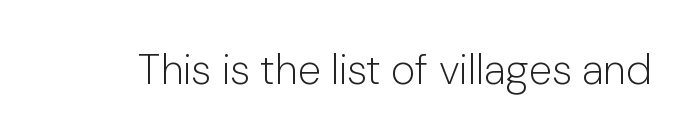
Q: Is the text bold? A: No.
Q: Is the text italic (slanted)? A: No, it is upright.
Q: Is the typeface a serif or a sans-serif typeface? A: Sans-serif.
Q: Is the text underlined? A: No.
Q: Is the spacing between letters normal or unusually wide? A: Normal.
Q: Width (condensed, normal, or wide)? A: Normal.
Q: Stroke contrast? A: Low.
Q: x-height? A: Medium.
Q: Monospaced? A: No.
